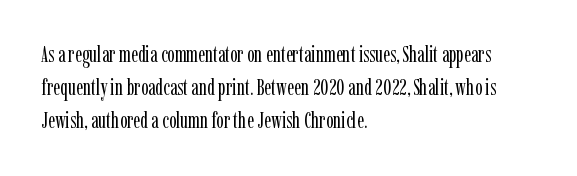
{"italic": "no", "bold": "no", "underline": "no", "align": "left", "line_spacing": "normal", "line_spacing_ratio": 1.51, "letter_spacing": "normal", "letter_spacing_em": 0.0, "glyph_px": 22}
